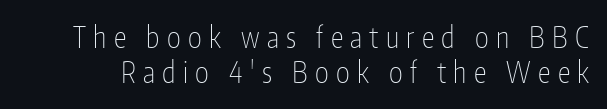
{"serif": "no", "italic": "no", "bold": "no", "weight": "thin", "width": "condensed", "stroke_contrast": "low", "x_height": "medium", "monospaced": "no", "underline": "no", "line_spacing_ratio": 1.22, "letter_spacing": "wide", "letter_spacing_em": 0.25, "glyph_px": 29}
